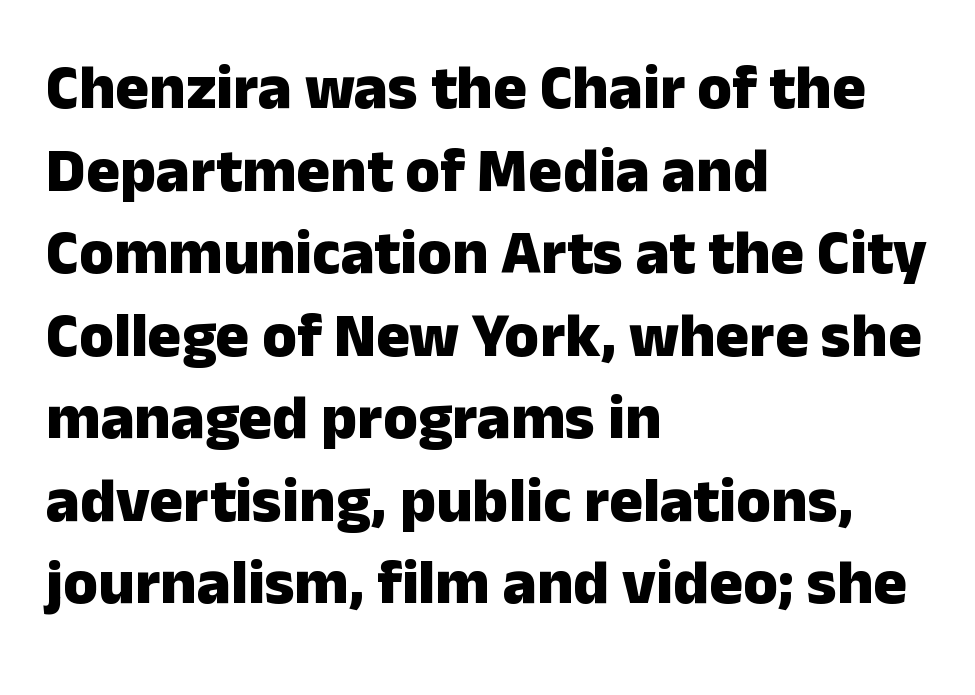
The image shows 63 px heavy sans-serif type, upright; set left-aligned, normal line spacing (1.31x), normal letter spacing, not underlined; low stroke contrast and a medium x-height.
